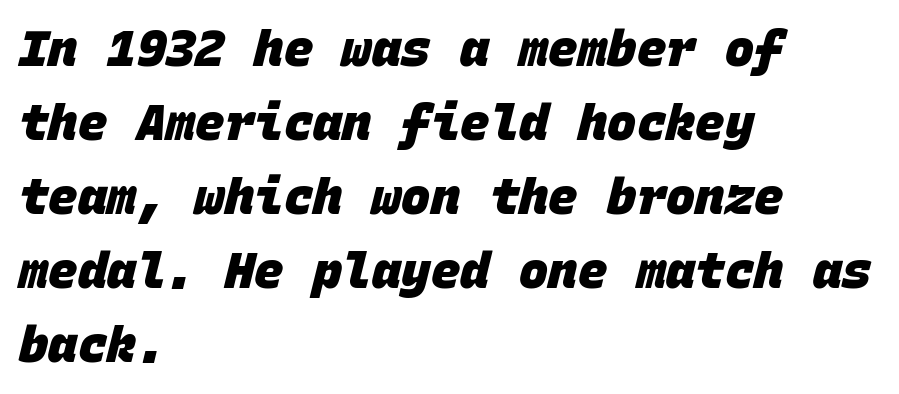
{"serif": "no", "bold": "yes", "weight": "heavy", "width": "normal", "stroke_contrast": "low", "x_height": "large", "monospaced": "yes", "underline": "no", "align": "left", "line_spacing": "normal", "line_spacing_ratio": 1.51, "letter_spacing": "normal", "letter_spacing_em": 0.0, "glyph_px": 49}
